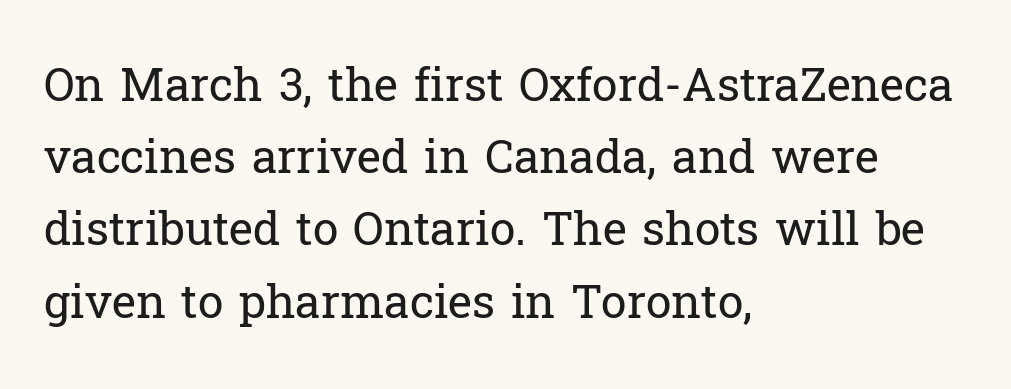
The font's upright variant was chosen for this text. A light-to-regular cut is what we see here. The area under the type is left untouched. How are the letters spaced? Ordinarily, with no added tracking.
